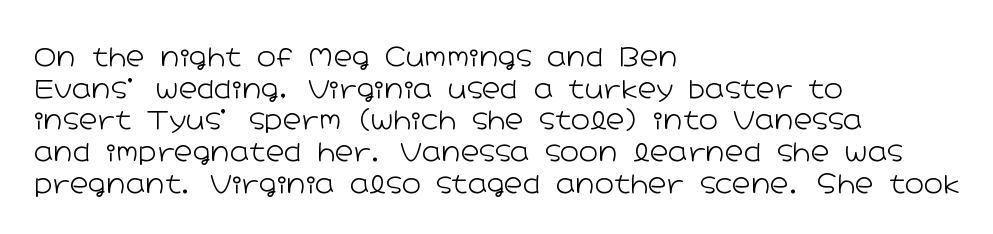
{"italic": "no", "bold": "no", "underline": "no", "align": "left", "line_spacing_ratio": 1.22, "letter_spacing": "normal", "letter_spacing_em": 0.0, "glyph_px": 26}
